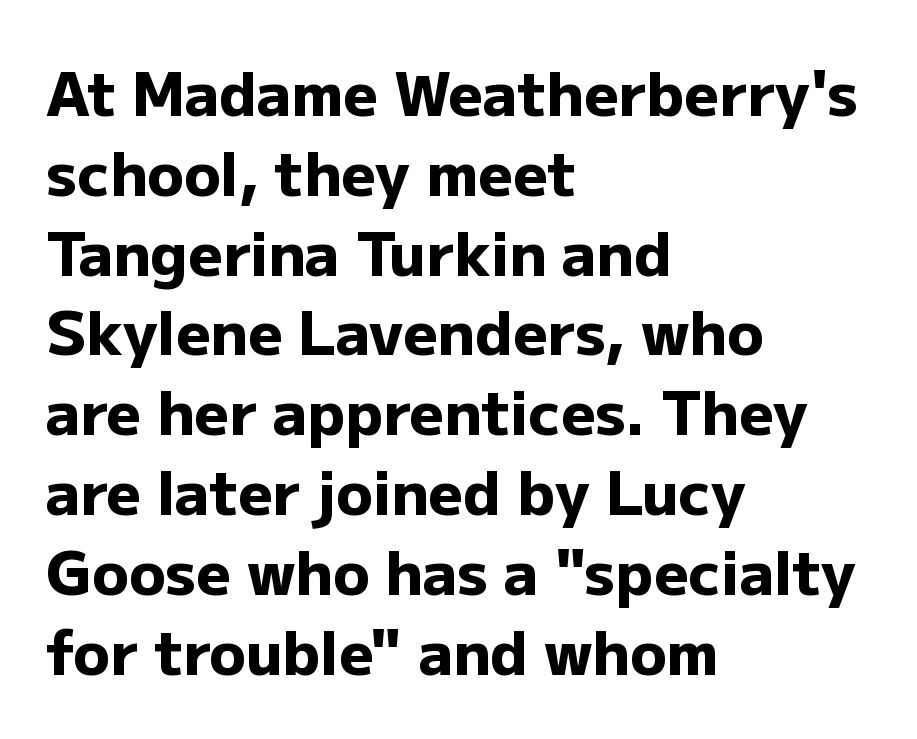
{"serif": "no", "italic": "no", "bold": "yes", "weight": "heavy", "width": "normal", "stroke_contrast": "low", "x_height": "medium", "monospaced": "no", "underline": "no", "align": "left", "line_spacing": "normal", "line_spacing_ratio": 1.33, "letter_spacing": "normal", "letter_spacing_em": 0.0, "glyph_px": 60}
